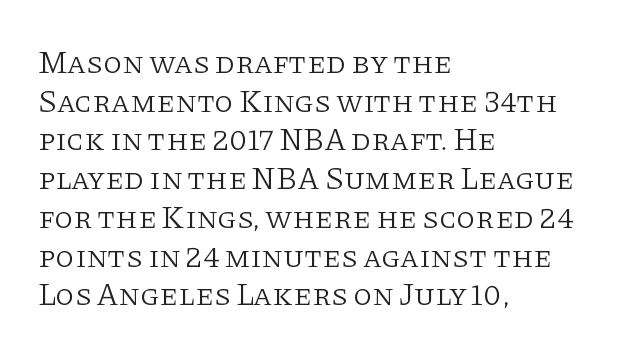
Q: Is the text bold? A: No.
Q: Is the text italic (slanted)? A: No, it is upright.
Q: Is the typeface a serif or a sans-serif typeface? A: Serif.
Q: Is the text underlined? A: No.
Q: How is the paragraph aligned? A: Left-aligned.
Q: Is the spacing between letters normal or unusually wide? A: Normal.
Q: Is the spacing between lines tight, normal or loose? A: Normal.
Q: Width (condensed, normal, or wide)? A: Normal.
Q: Stroke contrast? A: Low.
Q: x-height? A: Large.
Q: Monospaced? A: No.
